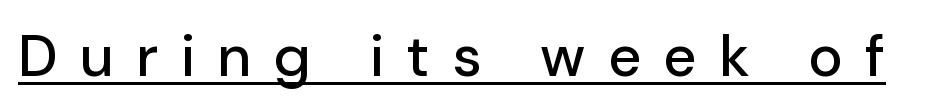
Q: Is the text italic (slanted)? A: No, it is upright.
Q: Is the typeface a serif or a sans-serif typeface? A: Sans-serif.
Q: Is the text underlined? A: Yes.
Q: Is the spacing between letters normal or unusually wide? A: Unusually wide.
Q: Width (condensed, normal, or wide)? A: Normal.
Q: Stroke contrast? A: Low.
Q: x-height? A: Medium.
Q: Monospaced? A: No.
